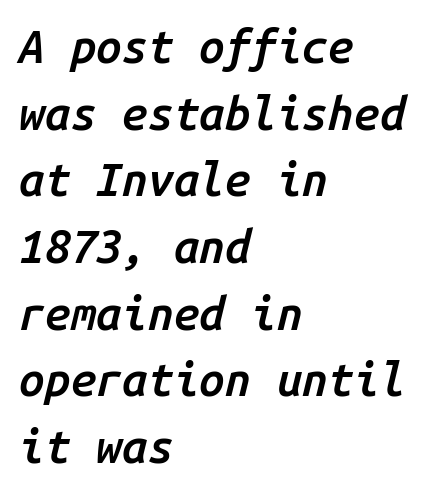
Bold? Not quite — semibold, heavier than regular but stopping short. Quick note: underline off. In terms of letterspacing, this is plain default setting. These lines are rendered in a fixed-pitch font. The letters are slanted; this is an italic face.
